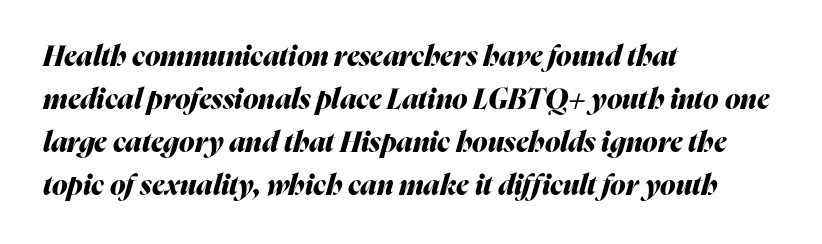
Q: Is the text bold? A: Yes.
Q: Is the text italic (slanted)? A: Yes, it leans right by about 16 degrees.
Q: Is the text underlined? A: No.
Q: How is the paragraph aligned? A: Left-aligned.
Q: Is the spacing between letters normal or unusually wide? A: Normal.
Q: Is the spacing between lines tight, normal or loose? A: Normal.
Q: Width (condensed, normal, or wide)? A: Normal.
Q: Stroke contrast? A: Medium.
Q: x-height? A: Medium.
Q: Monospaced? A: No.
